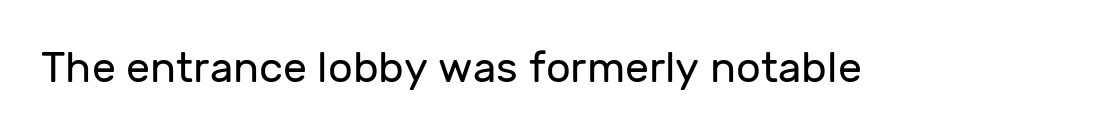
{"serif": "no", "italic": "no", "bold": "no", "weight": "regular", "width": "normal", "stroke_contrast": "low", "x_height": "medium", "monospaced": "no", "underline": "no", "letter_spacing": "normal", "letter_spacing_em": 0.0, "glyph_px": 43}
